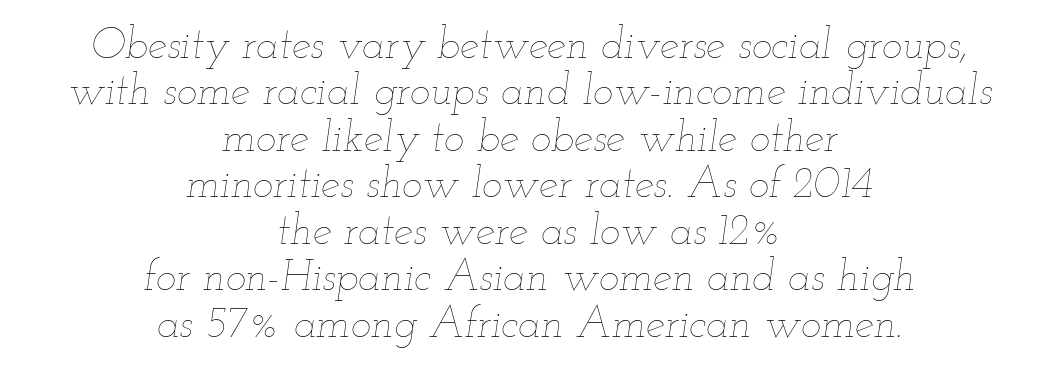
Think of a printed novel: that variable character pitch is what you see here. Notice how the passage keeps no hard edge, just a central spine. Weight class: somewhere from thin through regular. Here the glyphs are tracked normally, forming tight word shapes. The baseline area is clear.
